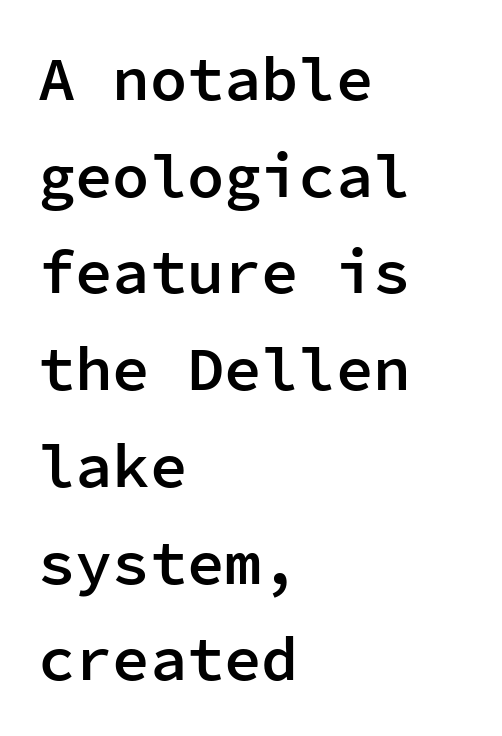
{"serif": "no", "italic": "no", "bold": "semi", "weight": "semibold", "width": "normal", "stroke_contrast": "low", "x_height": "medium", "monospaced": "yes", "underline": "no", "align": "left", "line_spacing": "normal", "line_spacing_ratio": 1.56, "letter_spacing": "normal", "letter_spacing_em": 0.0, "glyph_px": 62}
